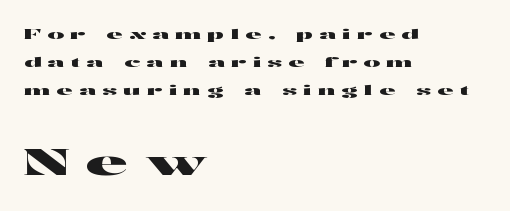
The image shows 36 px wide sans-serif type, upright; set left-aligned, loose line spacing (2.01x), unusually wide letter spacing (+0.45 em), not underlined; the second (bottom) block is 2.57x larger; high stroke contrast and a medium x-height.
